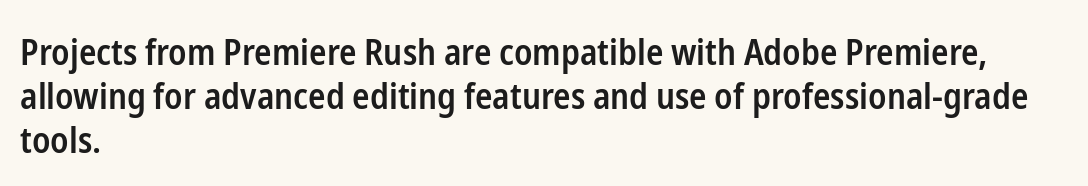
Q: Is the text bold? A: Semi-bold.
Q: Is the text italic (slanted)? A: No, it is upright.
Q: Is the typeface a serif or a sans-serif typeface? A: Sans-serif.
Q: Is the text underlined? A: No.
Q: How is the paragraph aligned? A: Left-aligned.
Q: Is the spacing between letters normal or unusually wide? A: Normal.
Q: Width (condensed, normal, or wide)? A: Condensed.
Q: Stroke contrast? A: Low.
Q: x-height? A: Medium.
Q: Monospaced? A: No.
